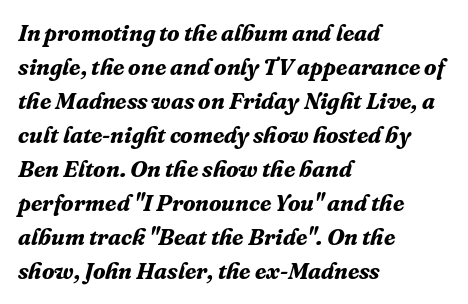
{"italic": "yes", "lean": "right", "slant_degrees": 16, "bold": "yes", "underline": "no", "align": "left", "line_spacing": "normal", "line_spacing_ratio": 1.48, "letter_spacing": "normal", "letter_spacing_em": 0.0, "glyph_px": 23}
